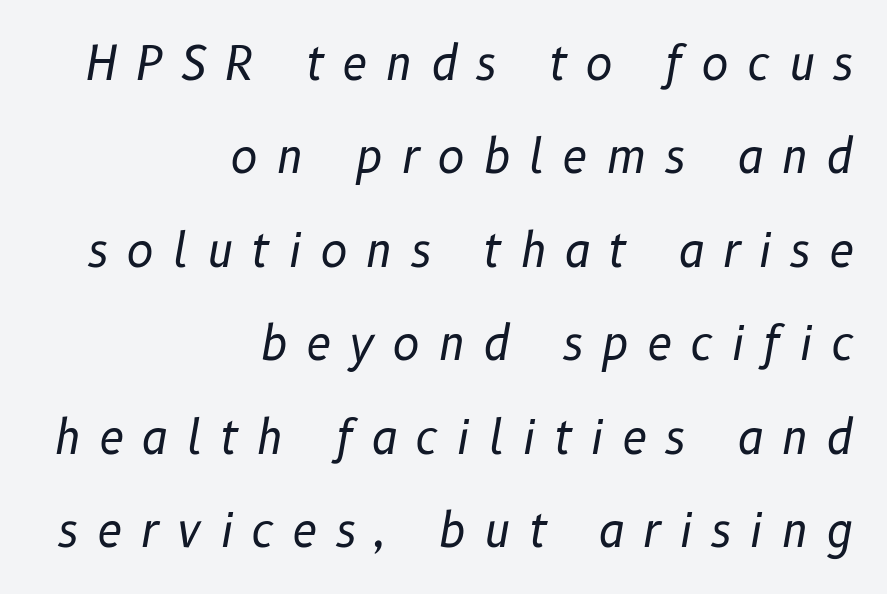
The image shows 46 px regular-weight type, italic (leaning right); set right-aligned, loose line spacing (2.03x), unusually wide letter spacing (+0.39 em), not underlined; low stroke contrast and a medium x-height.
